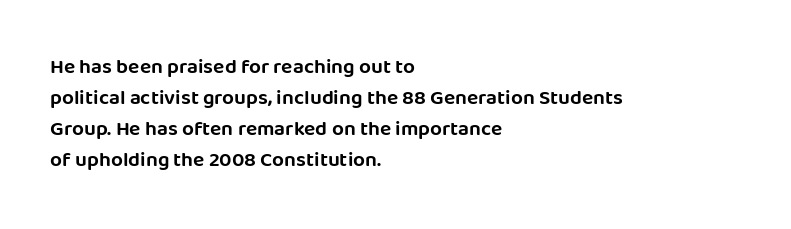
There is no visible air inserted between adjacent glyphs. Alignment: flush left. The words here are not underlined. The axis of the letterforms is exactly vertical. The designer left line spacing at the default.
